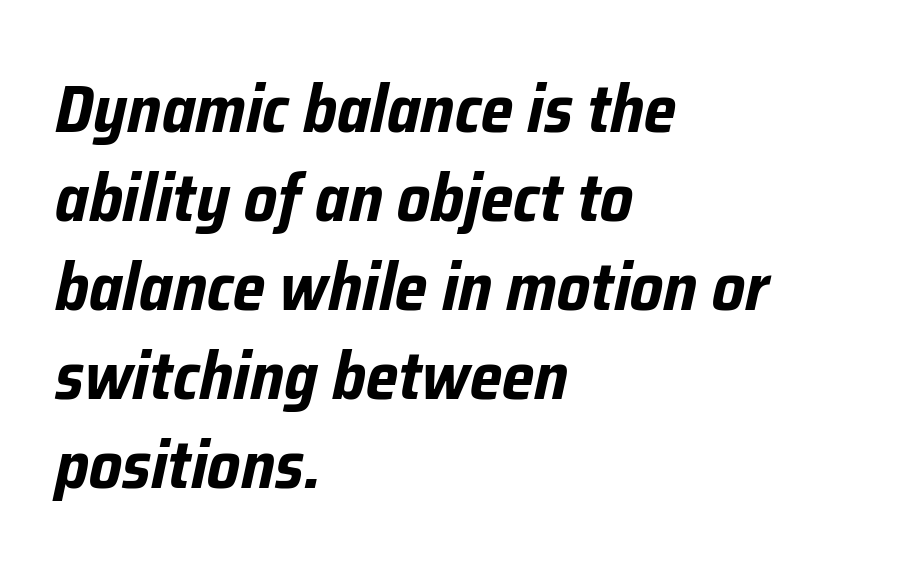
Baseline-to-baseline distance is the conventional proportion of letter height. Clear beneath every line of the passage. Tracking value appears to be zero — textbook default spacing. The lettering tilts uniformly, giving the passage an italic look. A dark, heavy texture on the line: the type is bold. Looks like regular typesetting: each glyph gets only the width it needs.
